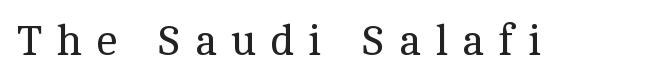
{"serif": "yes", "italic": "no", "bold": "no", "weight": "regular", "width": "normal", "x_height": "medium", "monospaced": "no", "underline": "no", "letter_spacing": "wide", "letter_spacing_em": 0.33, "glyph_px": 43}
